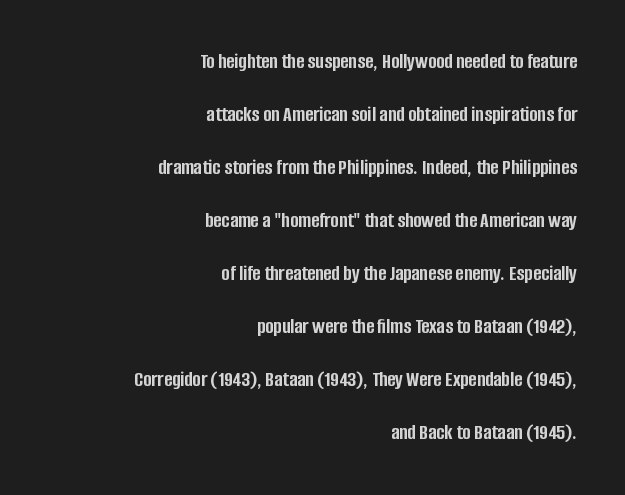
Q: Is the text bold? A: Yes.
Q: Is the text italic (slanted)? A: No, it is upright.
Q: Is the text underlined? A: No.
Q: How is the paragraph aligned? A: Right-aligned.
Q: Is the spacing between letters normal or unusually wide? A: Normal.
Q: Is the spacing between lines tight, normal or loose? A: Loose.
